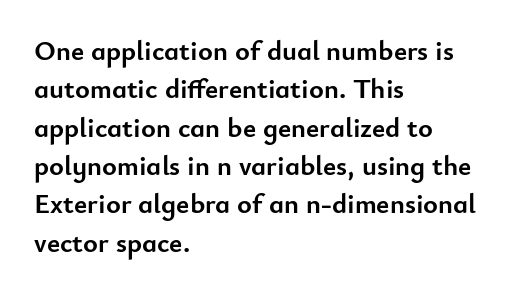
Q: Is the text bold? A: Yes.
Q: Is the text italic (slanted)? A: No, it is upright.
Q: Is the typeface a serif or a sans-serif typeface? A: Sans-serif.
Q: Is the text underlined? A: No.
Q: How is the paragraph aligned? A: Left-aligned.
Q: Is the spacing between letters normal or unusually wide? A: Normal.
Q: Is the spacing between lines tight, normal or loose? A: Normal.
Q: Width (condensed, normal, or wide)? A: Normal.
Q: Stroke contrast? A: Low.
Q: x-height? A: Small.
Q: Monospaced? A: No.
